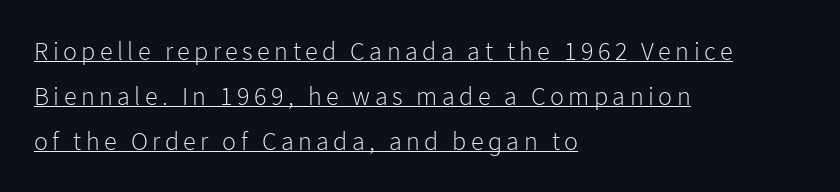
{"italic": "no", "bold": "no", "underline": "yes", "align": "left", "line_spacing_ratio": 1.73, "glyph_px": 26}
